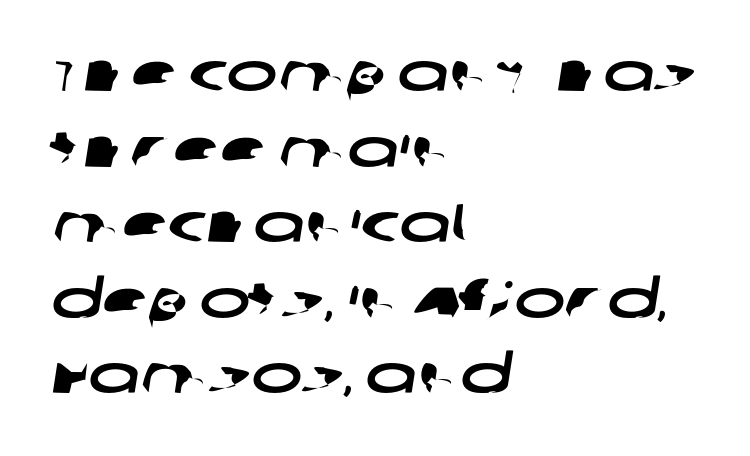
The image shows 54 px wide sans-serif type; set left-aligned, normal line spacing (1.4x), normal letter spacing, not underlined; low stroke contrast and a large x-height.
